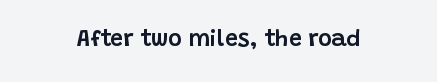
How are the letters spaced? Ordinarily, with no added tracking. The glyphs are unaccompanied by any horizontal stroke below them. When letters stand straight like this, we call the style roman or upright. These lines stack symmetrically, like a column narrowing and widening about its center.
